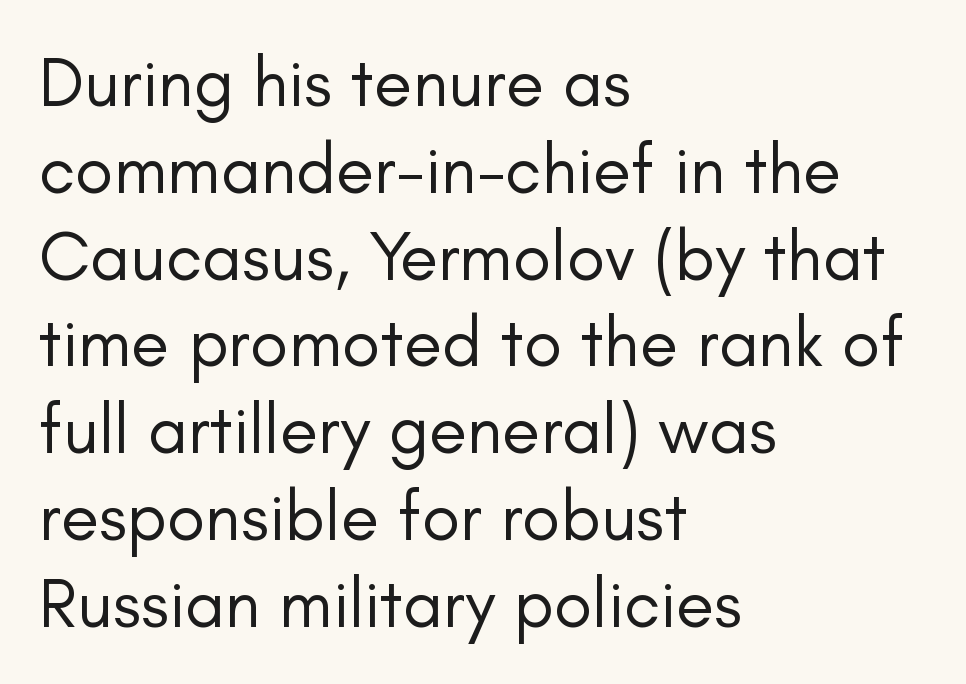
{"serif": "no", "italic": "no", "bold": "no", "weight": "regular", "width": "normal", "stroke_contrast": "low", "x_height": "small", "monospaced": "no", "underline": "no", "align": "left", "line_spacing_ratio": 1.24, "letter_spacing": "normal", "letter_spacing_em": 0.0, "glyph_px": 70}
